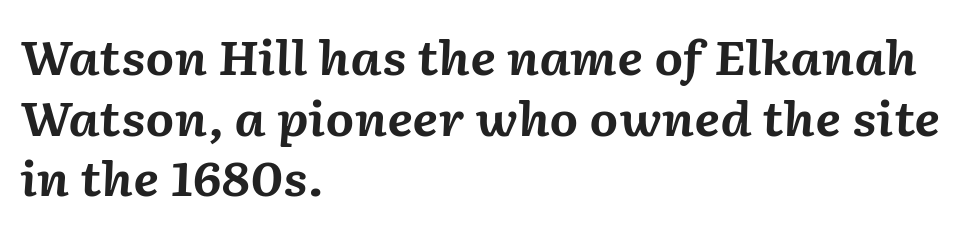
Reading down the column, the eye jumps a familiar distance to each next line. Observe the ordinary spacing: letters are neighbours, not strangers. Rule under the text: the space is simply empty. Typesetter's note: full bold, strokes at maximum text heaviness. Italic: yes, the glyphs are oblique. The rag falls on the right side of this text block.
